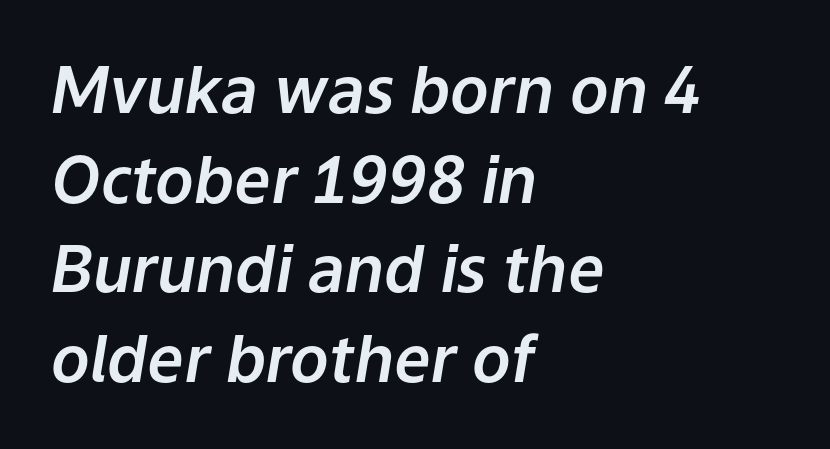
{"italic": "yes", "lean": "right", "slant_degrees": 9, "width": "normal", "stroke_contrast": "low", "x_height": "medium", "monospaced": "no", "underline": "no", "align": "left", "line_spacing": "normal", "line_spacing_ratio": 1.4, "letter_spacing": "normal", "letter_spacing_em": 0.0, "glyph_px": 64}
